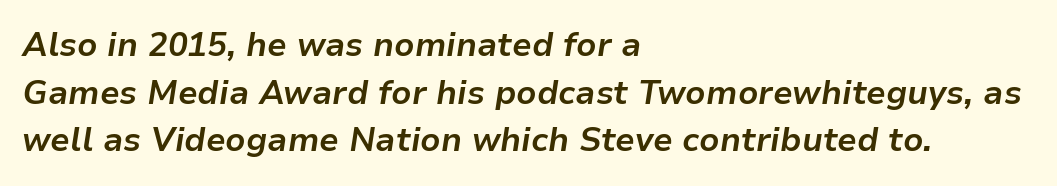
Q: Is the text bold? A: Yes.
Q: Is the text italic (slanted)? A: Yes, it leans right by about 9 degrees.
Q: Is the text underlined? A: No.
Q: How is the paragraph aligned? A: Left-aligned.
Q: Is the spacing between letters normal or unusually wide? A: Normal.
Q: Is the spacing between lines tight, normal or loose? A: Normal.
Q: Width (condensed, normal, or wide)? A: Normal.
Q: Stroke contrast? A: Low.
Q: x-height? A: Medium.
Q: Monospaced? A: No.
